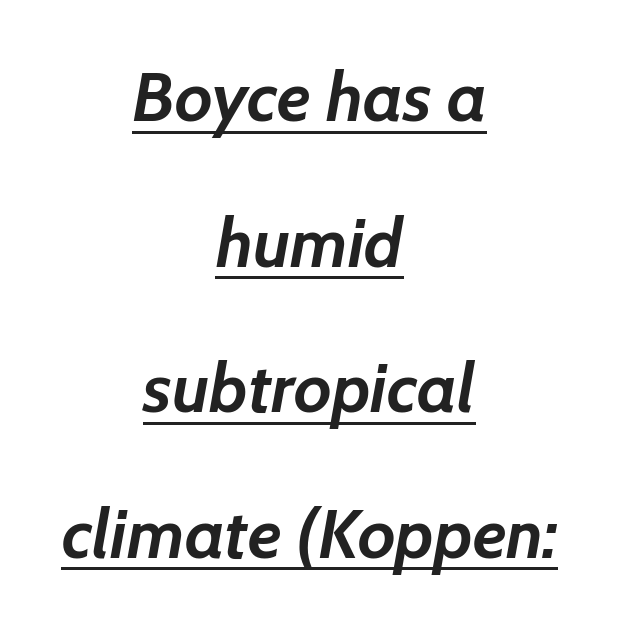
The image shows 69 px semibold type, italic (leaning right); set centered, loose line spacing (2.11x), normal letter spacing, underlined; low stroke contrast and a medium x-height.
